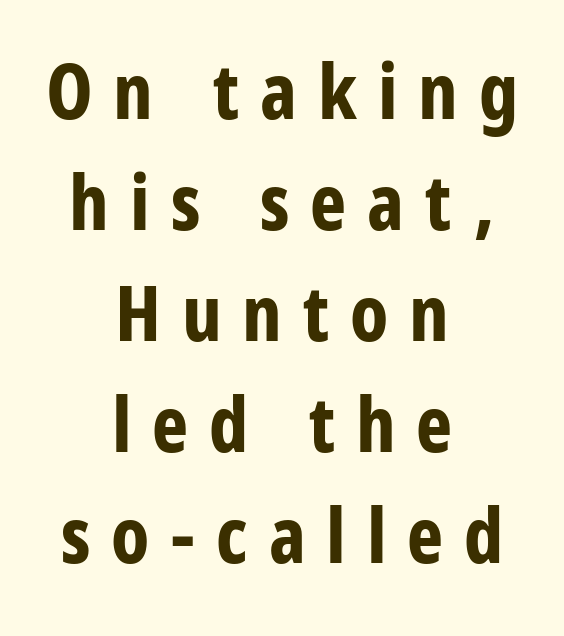
Q: Is the text bold? A: Yes.
Q: Is the text italic (slanted)? A: No, it is upright.
Q: Is the typeface a serif or a sans-serif typeface? A: Sans-serif.
Q: Is the text underlined? A: No.
Q: How is the paragraph aligned? A: Centered.
Q: Is the spacing between letters normal or unusually wide? A: Unusually wide.
Q: Is the spacing between lines tight, normal or loose? A: Normal.
Q: Width (condensed, normal, or wide)? A: Condensed.
Q: Stroke contrast? A: Low.
Q: x-height? A: Large.
Q: Monospaced? A: No.
